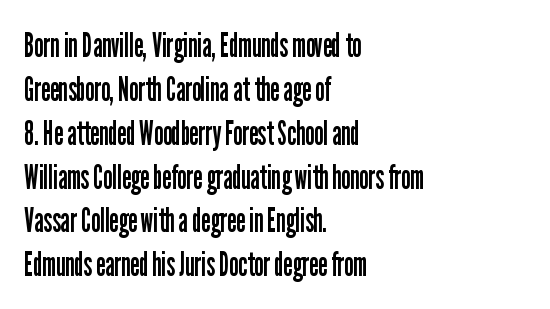
{"serif": "no", "italic": "no", "bold": "no", "weight": "regular", "width": "condensed", "stroke_contrast": "low", "x_height": "medium", "monospaced": "no", "underline": "no", "align": "left", "line_spacing": "normal", "line_spacing_ratio": 1.29, "letter_spacing": "normal", "letter_spacing_em": 0.0, "glyph_px": 34}
